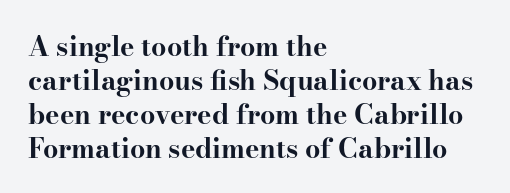
The image shows 27 px bold type, upright; set left-aligned, normal line spacing (1.26x), normal letter spacing, not underlined.
